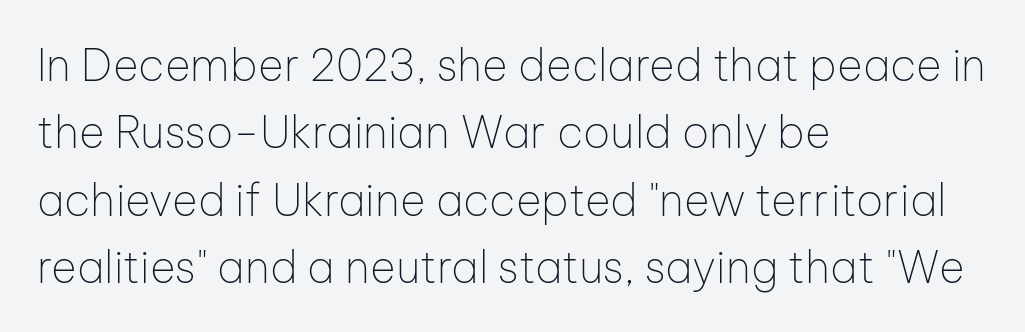
The image shows 44 px thin sans-serif type, upright; set left-aligned, normal line spacing (1.53x), normal letter spacing, not underlined; low stroke contrast and a medium x-height.
